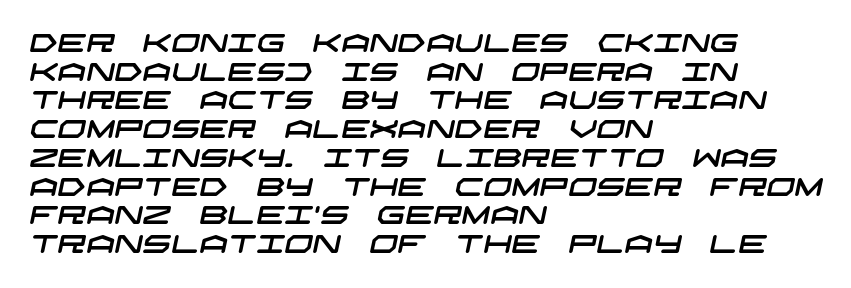
Q: Is the text underlined? A: No.
Q: How is the paragraph aligned? A: Left-aligned.
Q: Is the spacing between letters normal or unusually wide? A: Normal.
Q: Is the spacing between lines tight, normal or loose? A: Tight.
